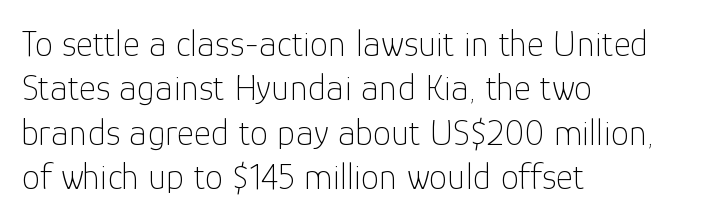
Letters have the restrained weight of plain body copy at most. You can tell it's not italic because the verticals are truly vertical. How are the letters spaced? Ordinarily, with no added tracking. Visually the block forms a straight wall on the left and a jagged coastline on the right.
